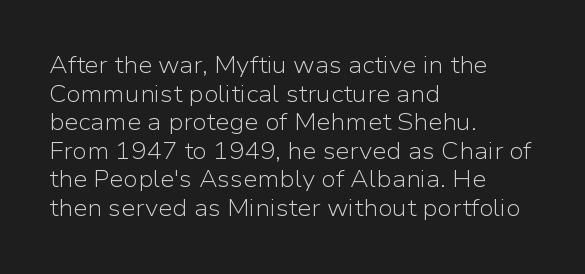
The image shows 23 px text type, upright; set left-aligned, line spacing 1.24x, normal letter spacing, not underlined.
